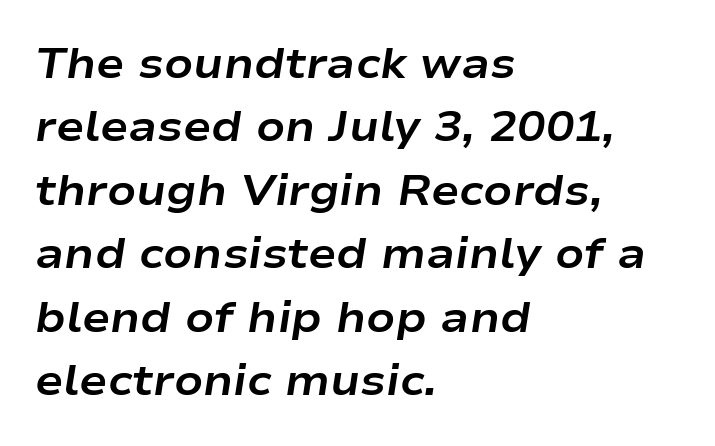
Q: Is the text bold? A: Yes.
Q: Is the text italic (slanted)? A: Yes, it leans right by about 9 degrees.
Q: Is the text underlined? A: No.
Q: How is the paragraph aligned? A: Left-aligned.
Q: Is the spacing between letters normal or unusually wide? A: Normal.
Q: Is the spacing between lines tight, normal or loose? A: Normal.
Q: Width (condensed, normal, or wide)? A: Wide.
Q: Stroke contrast? A: Low.
Q: x-height? A: Medium.
Q: Monospaced? A: No.
